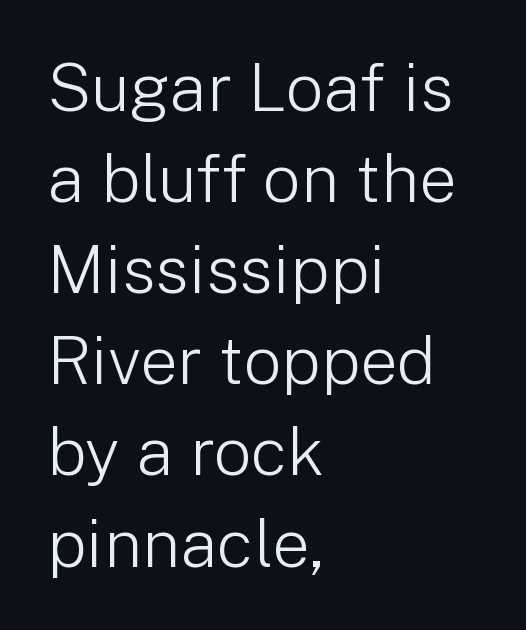
The image shows 67 px light sans-serif type, upright; set left-aligned, normal line spacing (1.36x), normal letter spacing, not underlined; low stroke contrast and a medium x-height.
